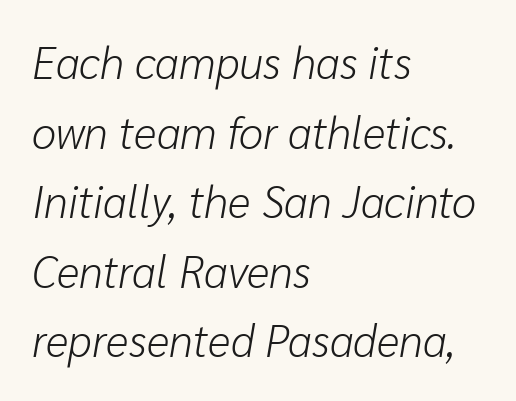
The image shows 44 px light type, italic (leaning right); set left-aligned, normal line spacing (1.58x), normal letter spacing, not underlined; low stroke contrast and a medium x-height.
